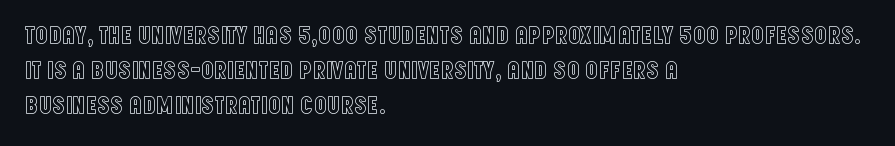
The image shows 25 px text type, upright; set left-aligned, normal line spacing (1.4x), normal letter spacing, not underlined.
